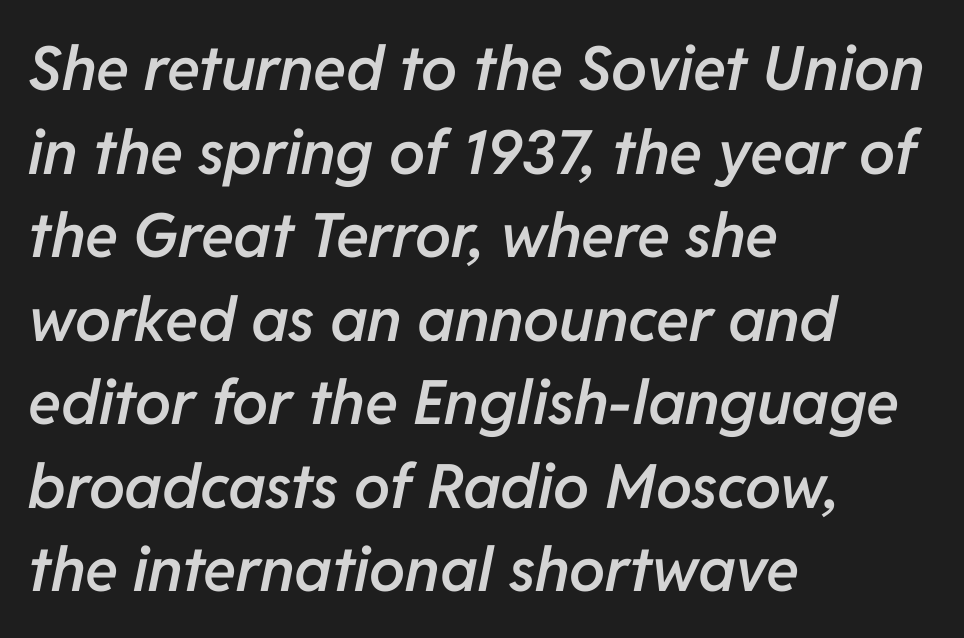
Q: Is the text bold? A: Semi-bold.
Q: Is the text italic (slanted)? A: Yes, it leans right by about 11 degrees.
Q: Is the text underlined? A: No.
Q: How is the paragraph aligned? A: Left-aligned.
Q: Is the spacing between letters normal or unusually wide? A: Normal.
Q: Is the spacing between lines tight, normal or loose? A: Normal.
Q: Width (condensed, normal, or wide)? A: Normal.
Q: Stroke contrast? A: Low.
Q: x-height? A: Medium.
Q: Monospaced? A: No.
